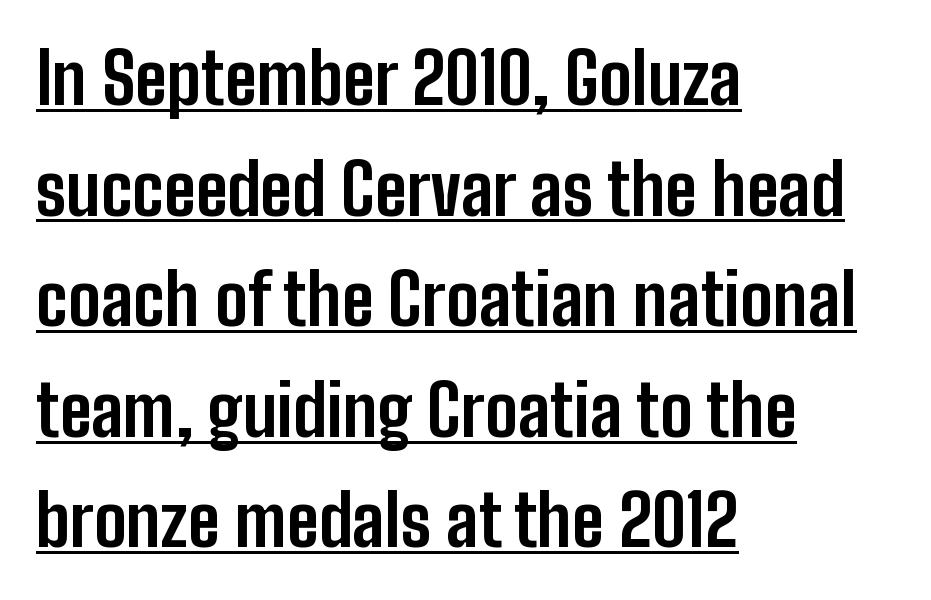
Q: Is the text bold? A: Yes.
Q: Is the text italic (slanted)? A: No, it is upright.
Q: Is the typeface a serif or a sans-serif typeface? A: Sans-serif.
Q: Is the text underlined? A: Yes.
Q: How is the paragraph aligned? A: Left-aligned.
Q: Is the spacing between letters normal or unusually wide? A: Normal.
Q: Is the spacing between lines tight, normal or loose? A: Normal.
Q: Width (condensed, normal, or wide)? A: Condensed.
Q: Stroke contrast? A: Low.
Q: x-height? A: Medium.
Q: Monospaced? A: No.
